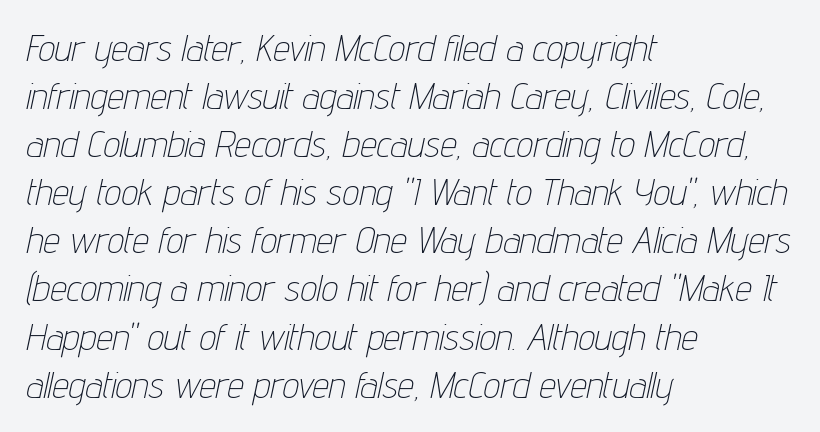
The image shows 37 px thin, condensed type, italic (leaning right); set left-aligned, normal line spacing (1.3x), normal letter spacing, not underlined; low stroke contrast and a medium x-height.
